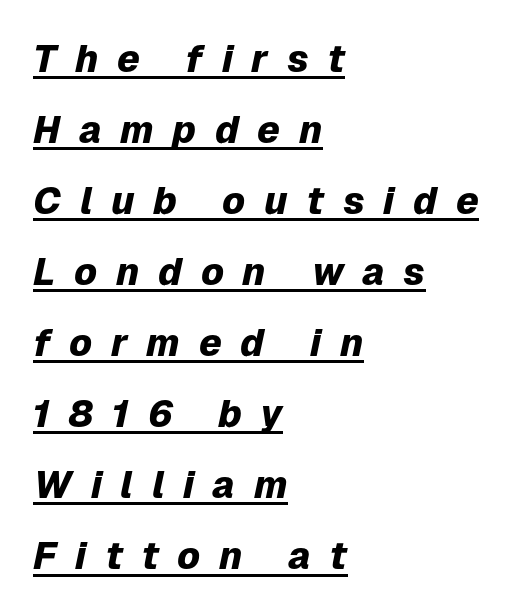
{"italic": "yes", "lean": "right", "slant_degrees": 12, "bold": "yes", "weight": "heavy", "width": "normal", "stroke_contrast": "low", "x_height": "medium", "monospaced": "no", "underline": "yes", "align": "left", "line_spacing_ratio": 1.87, "letter_spacing": "wide", "letter_spacing_em": 0.49, "glyph_px": 38}
